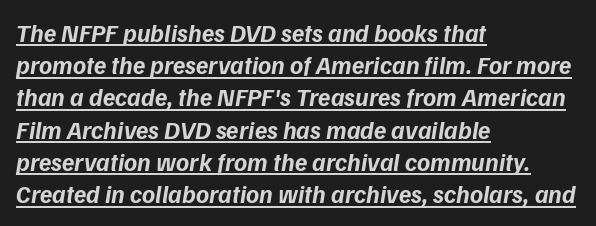
The image shows 25 px bold type, italic (leaning right); set left-aligned, normal line spacing (1.29x), normal letter spacing, underlined.
